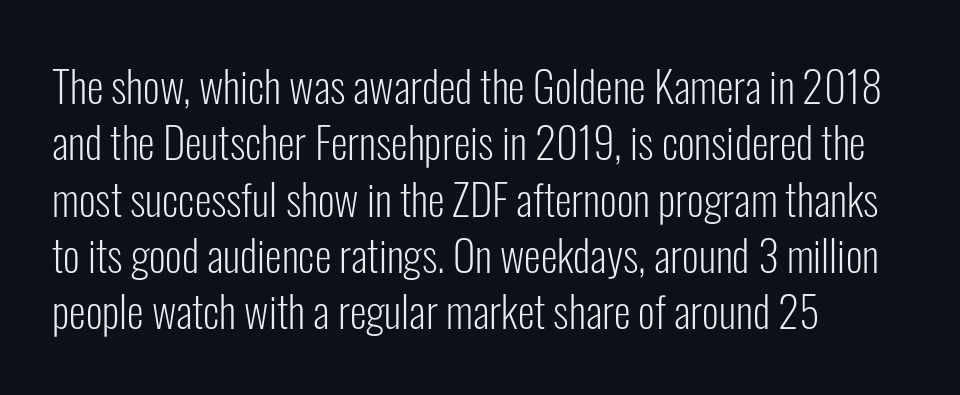
The image shows 43 px light, condensed sans-serif type, upright; set left-aligned, normal line spacing (1.31x), normal letter spacing, not underlined; low stroke contrast and a medium x-height.
